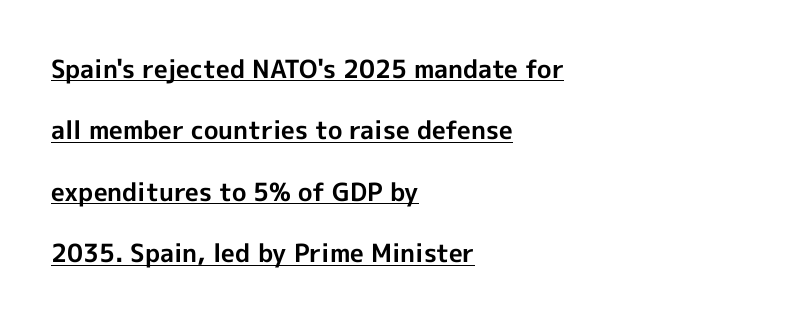
Q: Is the text bold? A: Yes.
Q: Is the text italic (slanted)? A: No, it is upright.
Q: Is the text underlined? A: Yes.
Q: How is the paragraph aligned? A: Left-aligned.
Q: Is the spacing between letters normal or unusually wide? A: Normal.
Q: Is the spacing between lines tight, normal or loose? A: Loose.
